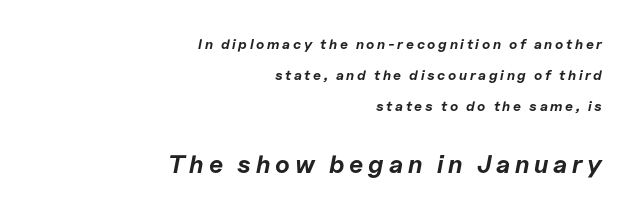
The image shows 25 px bold type, italic (leaning right); set right-aligned, loose line spacing (2.22x), not underlined; the second (bottom) block is 1.79x larger.
